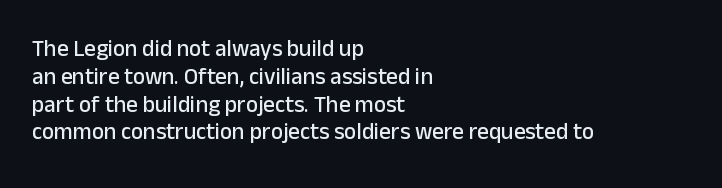
Q: Is the text italic (slanted)? A: No, it is upright.
Q: Is the text underlined? A: No.
Q: How is the paragraph aligned? A: Left-aligned.
Q: Is the spacing between letters normal or unusually wide? A: Normal.
